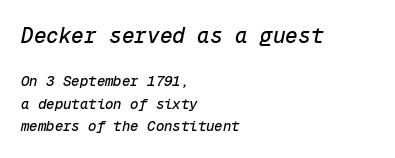
The first block has been scaled up relative to the second. Every row of glyphs begins at an identical x-position on the left. The block of text has a typical density, with ordinary space between rows. There's an unmistakable incline to the writing here. The zone under the glyphs is completely vacant. Does extra space separate the letters? No, they use regular spacing.
